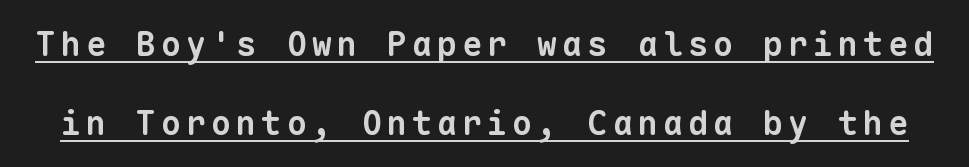
Q: Is the text bold? A: Yes.
Q: Is the typeface a serif or a sans-serif typeface? A: Sans-serif.
Q: Is the text underlined? A: Yes.
Q: Is the spacing between lines tight, normal or loose? A: Loose.
Q: Width (condensed, normal, or wide)? A: Normal.
Q: Stroke contrast? A: Low.
Q: x-height? A: Medium.
Q: Monospaced? A: Yes.
